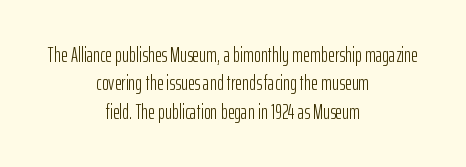
These lines were composed using upright roman letters. The zone under the glyphs is completely vacant. The letterforms sit at book weight or below. Where is the straight margin? There isn't one; the lines are centered. Tracking value appears to be zero — textbook default spacing.
